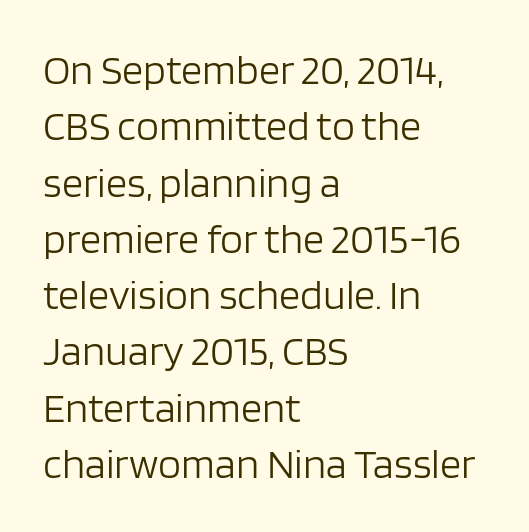
Italic? Not at all — the glyphs are vertical. Here the glyphs are tracked normally, forming tight word shapes. The rag falls on the right side of this text block. Only glyphs here, with clear space below each row. Character widths vary here, with narrow letters taking less room than wide ones. Whoever set this chose a conventional vertical rhythm.
